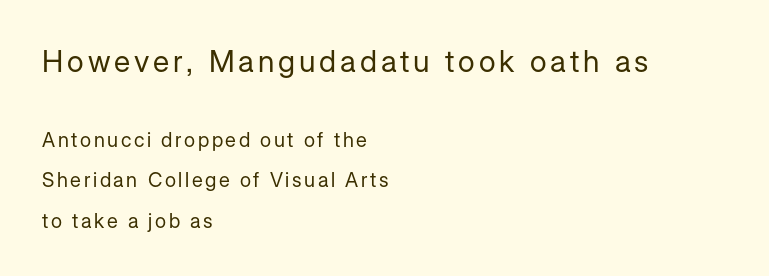
Q: Is the text bold? A: No.
Q: Is the text italic (slanted)? A: No, it is upright.
Q: Is the typeface a serif or a sans-serif typeface? A: Sans-serif.
Q: Is the text underlined? A: No.
Q: How is the paragraph aligned? A: Left-aligned.
Q: Is the spacing between lines tight, normal or loose? A: Loose.
Q: Which block of text is set in a larger size, the first (top) or the second (bottom)? A: The first (top) one.
Q: Width (condensed, normal, or wide)? A: Normal.
Q: Stroke contrast? A: Low.
Q: x-height? A: Medium.
Q: Monospaced? A: No.
